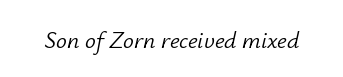
{"italic": "yes", "lean": "right", "slant_degrees": 12, "bold": "no", "underline": "no", "letter_spacing": "normal", "letter_spacing_em": 0.0, "glyph_px": 24}
